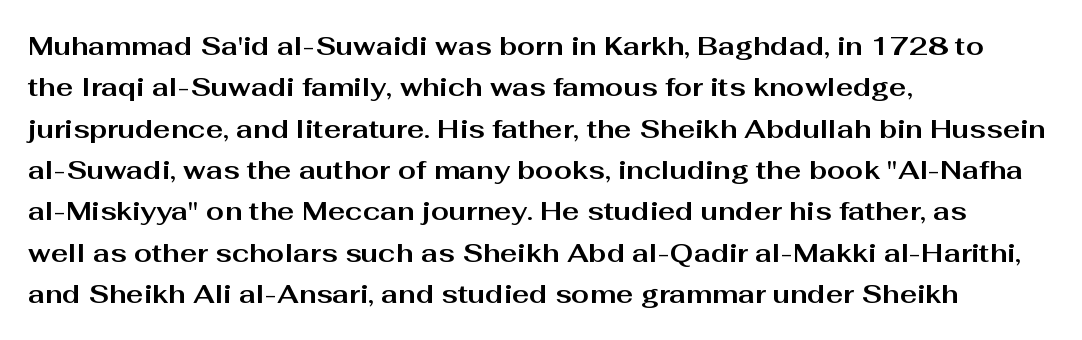
Descenders are the only things crossing below the line. Honestly, the row spacing looks completely unremarkable. The font is running at its bold setting. Inter-character spacing is left at the font's built-in metrics. Vertical strokes here are truly vertical.
